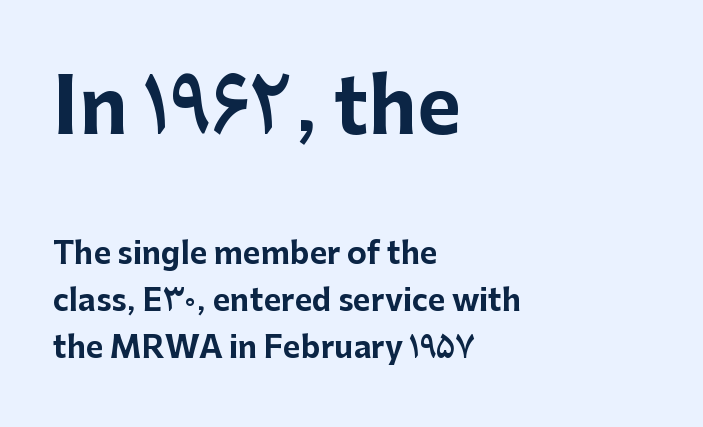
Q: Is the text bold? A: Yes.
Q: Is the text italic (slanted)? A: No, it is upright.
Q: Is the typeface a serif or a sans-serif typeface? A: Sans-serif.
Q: Is the text underlined? A: No.
Q: How is the paragraph aligned? A: Left-aligned.
Q: Is the spacing between letters normal or unusually wide? A: Normal.
Q: Is the spacing between lines tight, normal or loose? A: Normal.
Q: Which block of text is set in a larger size, the first (top) or the second (bottom)? A: The first (top) one.
Q: Width (condensed, normal, or wide)? A: Normal.
Q: Stroke contrast? A: Low.
Q: x-height? A: Medium.
Q: Monospaced? A: No.
